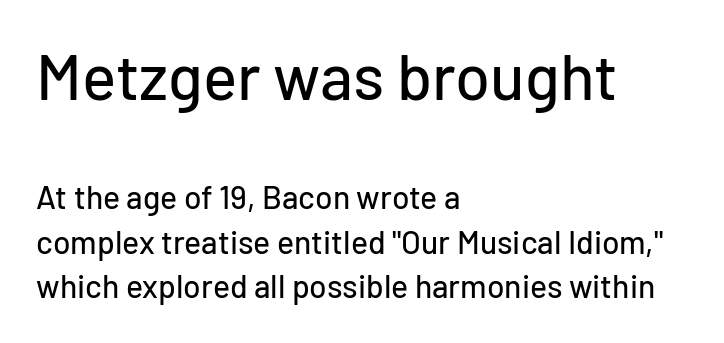
The letters advance in unequal steps, a hallmark of proportional type. Rows of type keep a routine distance in the vertical direction. You can tell it's not italic because the verticals are truly vertical. Character size in the leading block exceeds that of the trailing block. The paragraph shown leans on its left margin.
